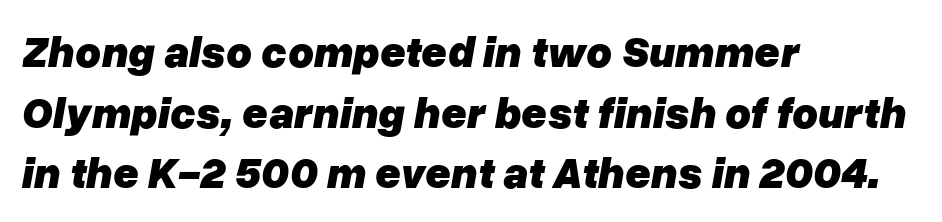
The image shows 44 px heavy type, italic (leaning right); set left-aligned, normal line spacing (1.38x), normal letter spacing, not underlined; low stroke contrast and a medium x-height.
